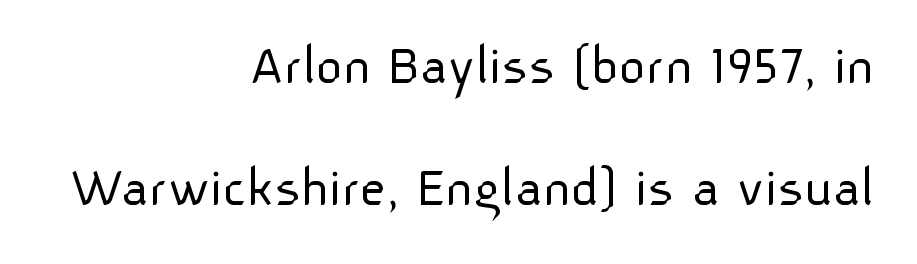
{"serif": "no", "italic": "no", "bold": "no", "weight": "light", "width": "normal", "stroke_contrast": "low", "x_height": "medium", "monospaced": "no", "underline": "no", "align": "right", "line_spacing": "loose", "line_spacing_ratio": 2.1, "letter_spacing": "normal", "letter_spacing_em": 0.0, "glyph_px": 58}
